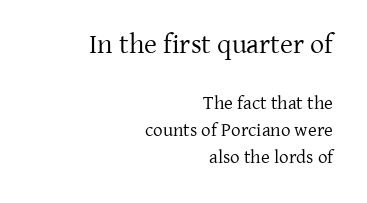
{"serif": "yes", "italic": "no", "bold": "no", "weight": "regular", "width": "normal", "stroke_contrast": "low", "x_height": "medium", "monospaced": "no", "underline": "no", "align": "right", "line_spacing": "normal", "line_spacing_ratio": 1.42, "letter_spacing": "normal", "letter_spacing_em": 0.0, "larger_block": "first", "size_ratio": 1.47, "glyph_px": 28}
